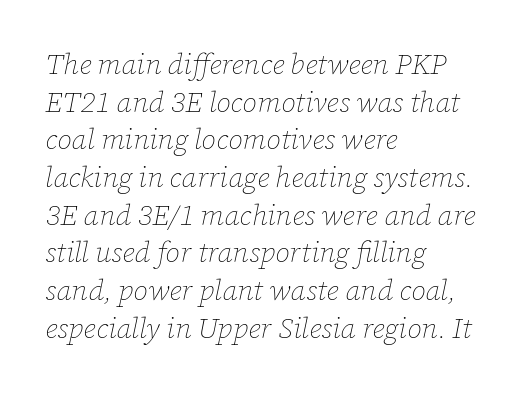
{"italic": "yes", "lean": "right", "slant_degrees": 12, "bold": "no", "weight": "thin", "width": "normal", "stroke_contrast": "low", "x_height": "medium", "monospaced": "no", "underline": "no", "align": "left", "line_spacing": "normal", "line_spacing_ratio": 1.3, "letter_spacing": "normal", "letter_spacing_em": 0.0, "glyph_px": 29}
